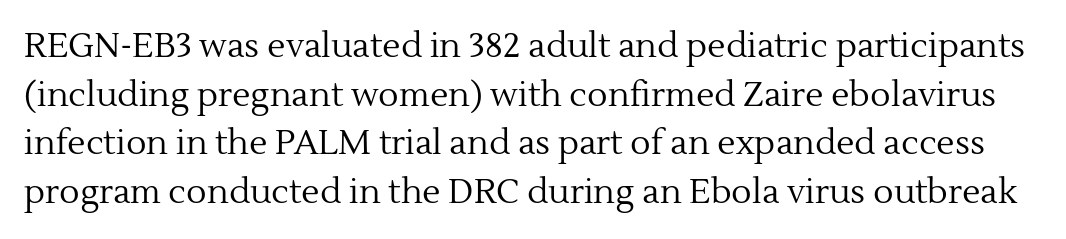
Little horizontal feet cap the strokes, marking this as serif type. The string is rendered with underlining switched off. Nobody touched the tracking dial on this one. The designer left line spacing at the default.
